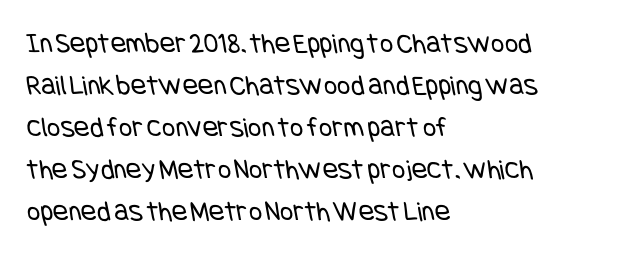
The image shows 29 px regular-weight, condensed sans-serif type; set left-aligned, normal line spacing (1.45x), normal letter spacing, not underlined; low stroke contrast and a large x-height.
